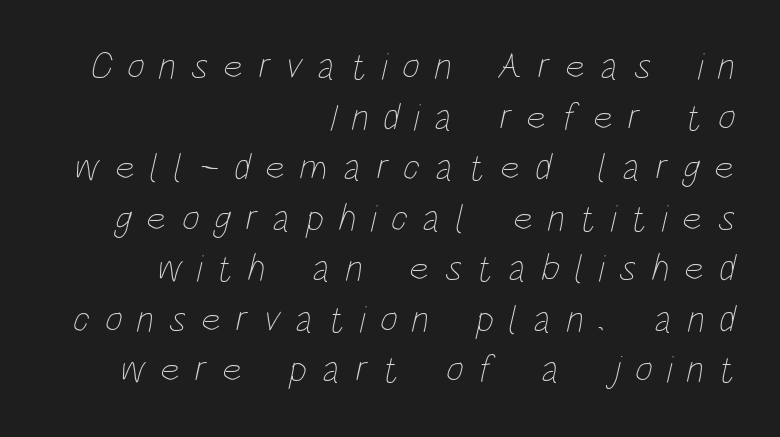
{"bold": "no", "weight": "thin", "width": "condensed", "stroke_contrast": "low", "x_height": "large", "monospaced": "no", "underline": "no", "align": "right", "line_spacing": "normal", "line_spacing_ratio": 1.33, "letter_spacing": "wide", "letter_spacing_em": 0.39, "glyph_px": 38}
